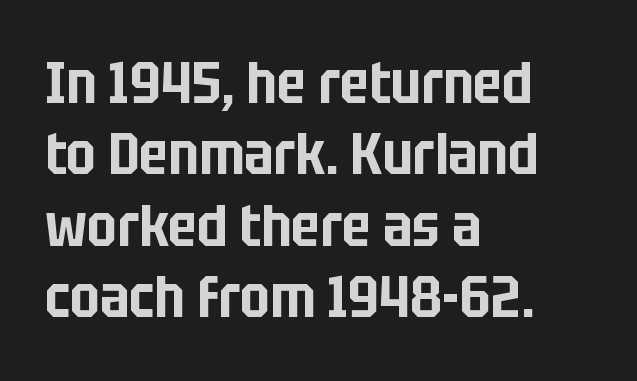
{"serif": "no", "italic": "no", "width": "condensed", "stroke_contrast": "low", "x_height": "large", "monospaced": "no", "underline": "no", "align": "left", "line_spacing_ratio": 1.23, "letter_spacing": "normal", "letter_spacing_em": 0.0, "glyph_px": 58}
